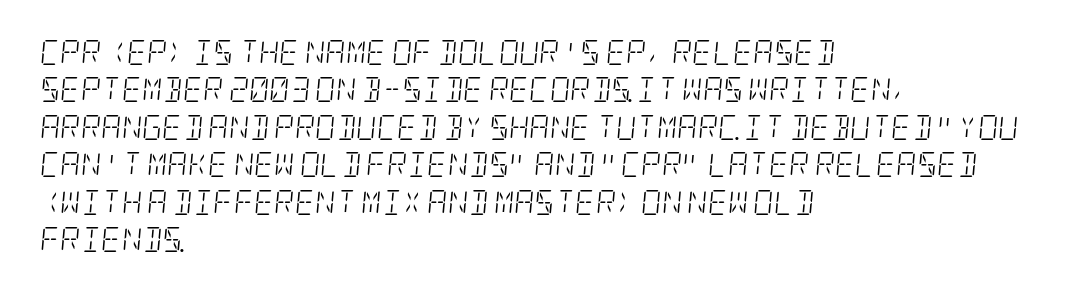
The image shows 25 px text type, italic (leaning right); set left-aligned, normal line spacing (1.5x), normal letter spacing, not underlined.
